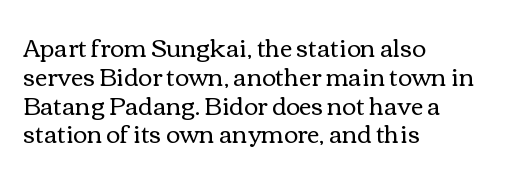
Horizontal alignment here is leftward, the default for most running prose. Is the stroke heavy? The answer is a plain regular-or-lighter. Posture: upright roman. The baseline area is clear. Between one letter and the next there's only the usual sliver of space.
